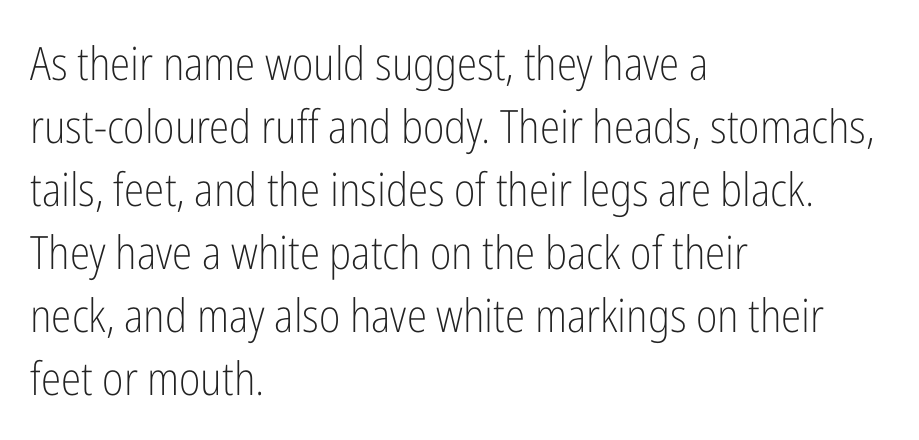
The cut favours lightness, reaching ordinary text weight at its darkest. Horizontally, the lines are justified to the leading edge only. Italic? Not at all — the glyphs are vertical. Underlining? Definitely not there.
